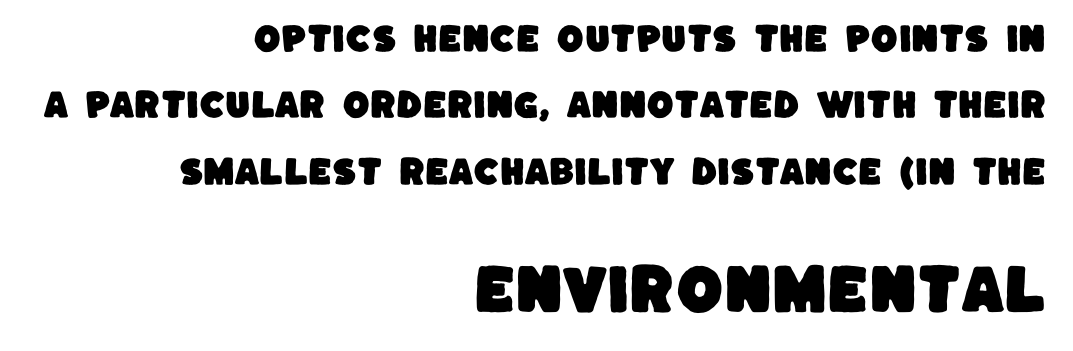
The designer went with a sans here, leaving each stem footless. Compared with a flush-left layout, this one pins lines to the opposite, right side. Note the varied advance widths — an 'i' is clearly narrower than an 'm'. One glance says open: line gaps are wider than usual. Is the lower block the larger one? Yes — the lower block carries the bigger type.
